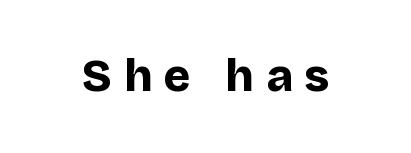
{"serif": "no", "italic": "no", "bold": "yes", "weight": "bold", "width": "normal", "stroke_contrast": "low", "x_height": "large", "monospaced": "no", "underline": "no", "letter_spacing": "wide", "letter_spacing_em": 0.27, "glyph_px": 45}
